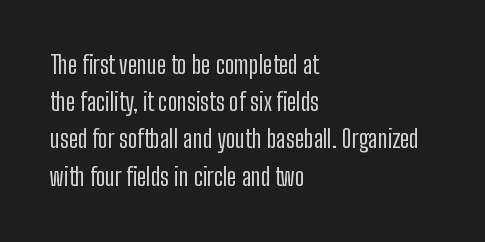
Ordinary non-slanted type is in use. This sample uses plain, unmodified letter spacing. Has an underline been added? It has not. The designer left line spacing at the default. The cut favours lightness, reaching ordinary text weight at its darkest. Layout note: lines flush left.
